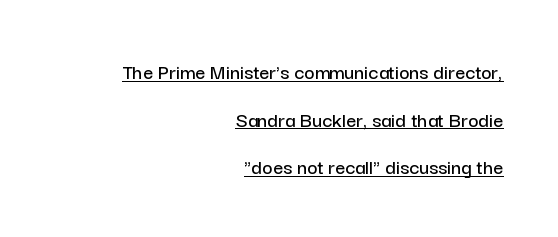
{"italic": "no", "underline": "yes", "align": "right", "line_spacing": "loose", "line_spacing_ratio": 2.16, "letter_spacing": "normal", "letter_spacing_em": 0.0, "glyph_px": 22}
